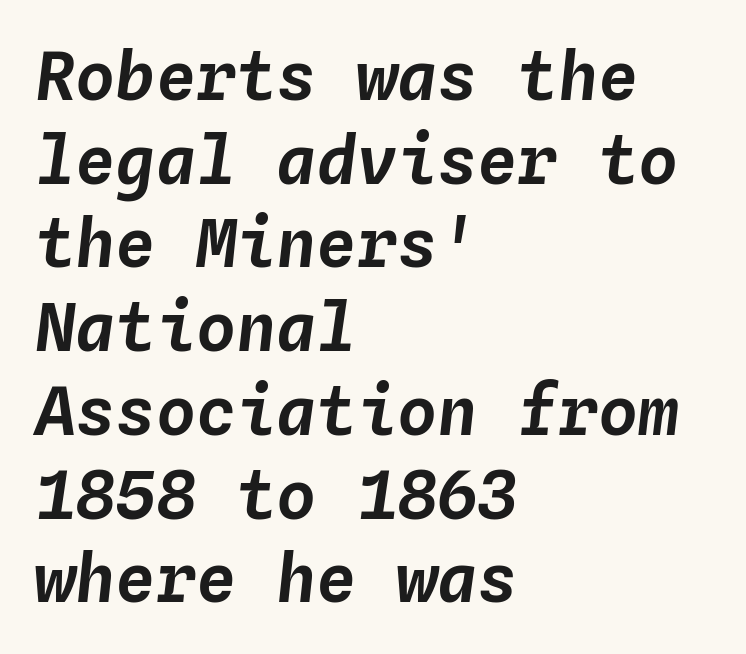
Q: Is the text italic (slanted)? A: Yes, it leans right by about 4 degrees.
Q: Is the text underlined? A: No.
Q: How is the paragraph aligned? A: Left-aligned.
Q: Is the spacing between letters normal or unusually wide? A: Normal.
Q: Is the spacing between lines tight, normal or loose? A: Normal.
Q: Width (condensed, normal, or wide)? A: Normal.
Q: Stroke contrast? A: Low.
Q: x-height? A: Medium.
Q: Monospaced? A: Yes.
